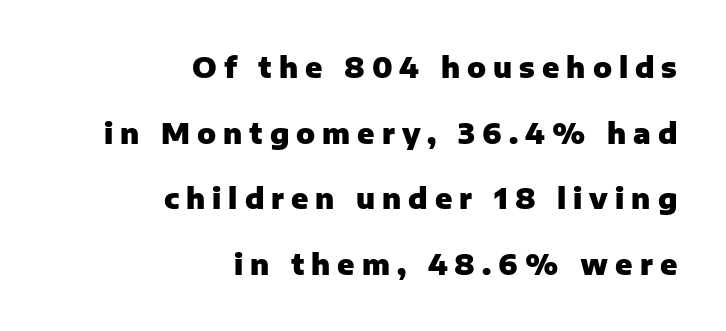
The image shows 28 px heavy sans-serif type, upright; set right-aligned, loose line spacing (2.34x), unusually wide letter spacing (+0.25 em), not underlined; low stroke contrast and a medium x-height.
